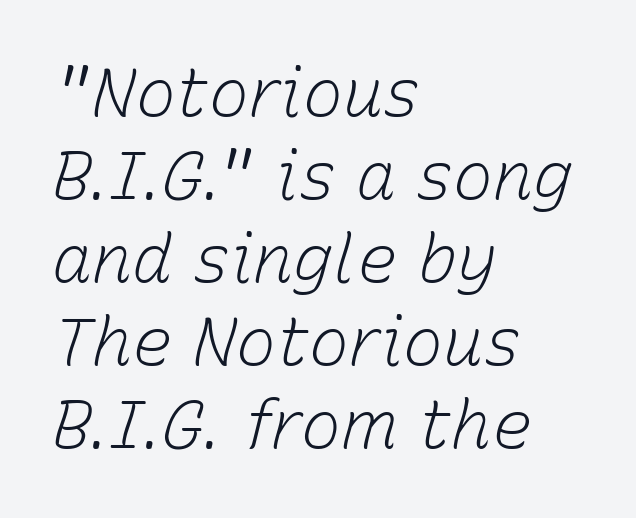
{"italic": "yes", "lean": "right", "slant_degrees": 15, "bold": "no", "weight": "light", "width": "normal", "stroke_contrast": "low", "x_height": "medium", "monospaced": "no", "underline": "no", "align": "left", "line_spacing_ratio": 1.24, "letter_spacing": "normal", "letter_spacing_em": 0.0, "glyph_px": 67}
